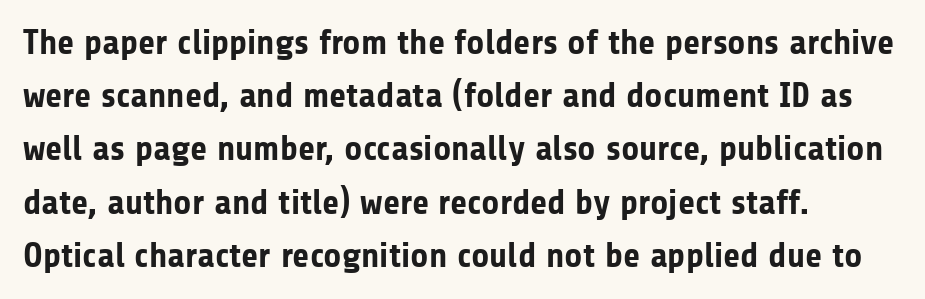
The image shows 35 px bold sans-serif type, upright; set left-aligned, normal line spacing (1.52x), normal letter spacing, not underlined; low stroke contrast and a medium x-height.
